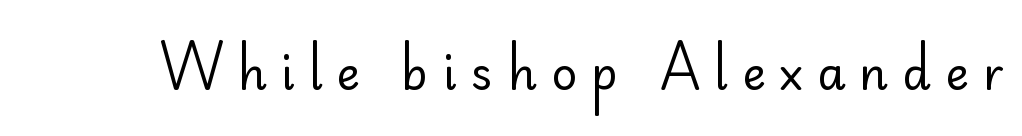
The weight would be labelled regular, book, light, or lighter still. Typographically, this falls in the sans-serif category. Check under the words: just untouched page. Posture: upright roman.
